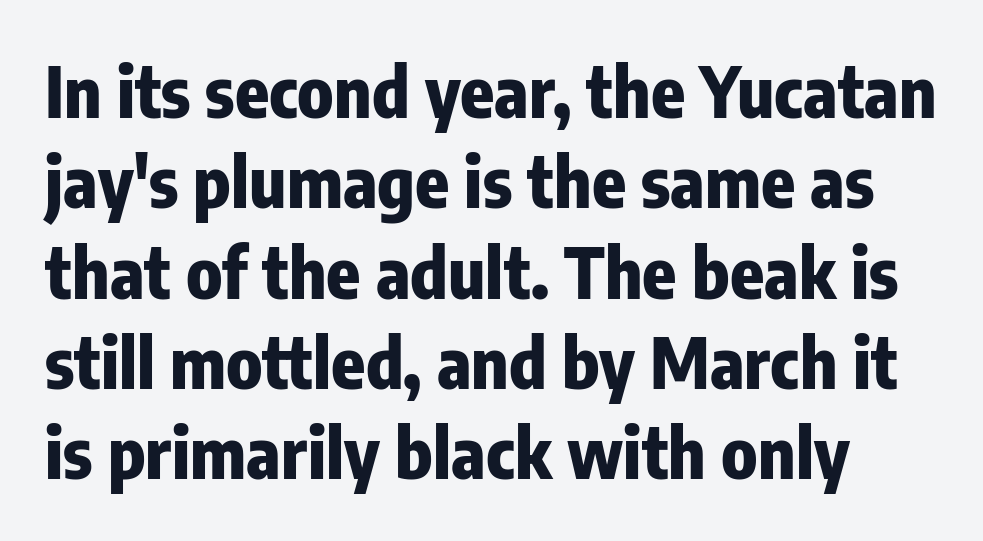
{"serif": "no", "italic": "no", "bold": "yes", "weight": "heavy", "width": "condensed", "stroke_contrast": "low", "x_height": "medium", "monospaced": "no", "underline": "no", "line_spacing": "normal", "line_spacing_ratio": 1.29, "letter_spacing": "normal", "letter_spacing_em": 0.0, "glyph_px": 70}
